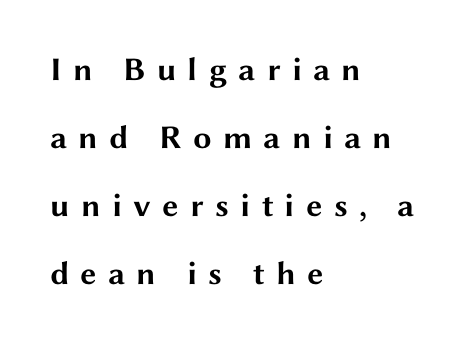
{"serif": "no", "italic": "no", "bold": "yes", "weight": "bold", "width": "wide", "stroke_contrast": "medium", "x_height": "medium", "monospaced": "no", "underline": "no", "align": "left", "line_spacing": "loose", "line_spacing_ratio": 2.06, "letter_spacing": "wide", "letter_spacing_em": 0.34, "glyph_px": 33}
